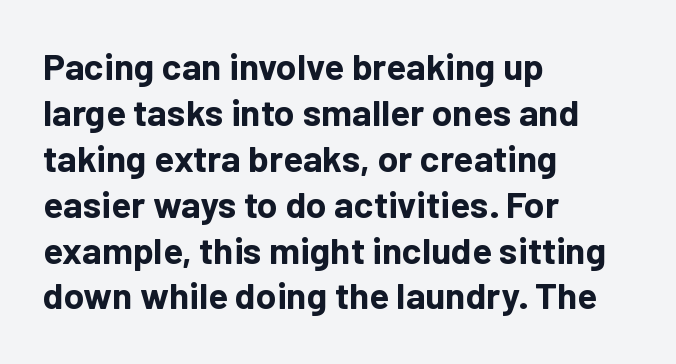
{"serif": "no", "italic": "no", "bold": "yes", "weight": "bold", "width": "normal", "stroke_contrast": "low", "x_height": "medium", "monospaced": "no", "underline": "no", "align": "left", "line_spacing_ratio": 1.24, "letter_spacing": "normal", "letter_spacing_em": 0.0, "glyph_px": 37}
